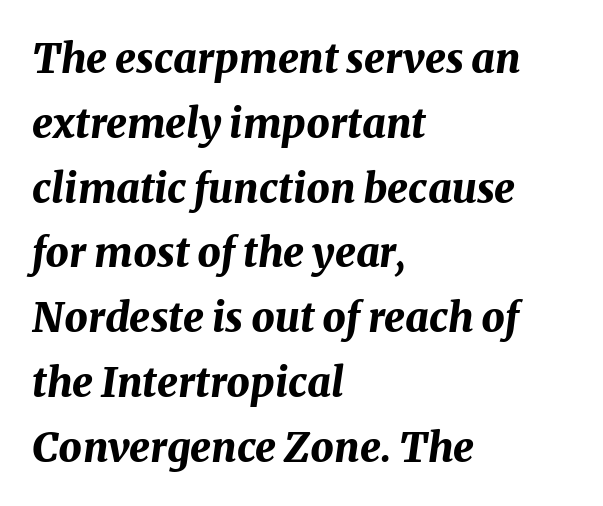
The image shows 41 px bold type, italic (leaning right); set left-aligned, normal line spacing (1.58x), normal letter spacing, not underlined; medium stroke contrast and a medium x-height.
